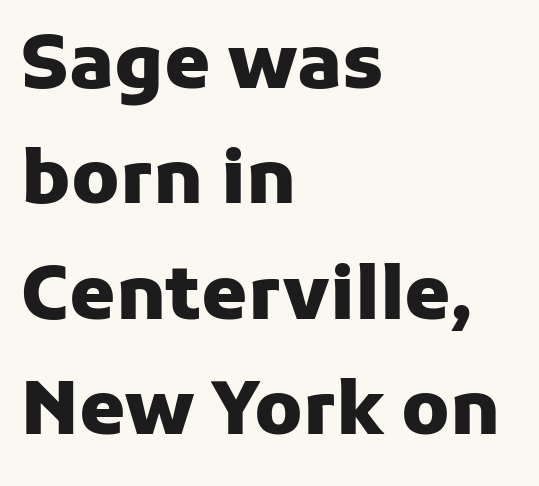
Q: Is the text bold? A: Yes.
Q: Is the text italic (slanted)? A: No, it is upright.
Q: Is the typeface a serif or a sans-serif typeface? A: Sans-serif.
Q: Is the text underlined? A: No.
Q: How is the paragraph aligned? A: Left-aligned.
Q: Is the spacing between letters normal or unusually wide? A: Normal.
Q: Is the spacing between lines tight, normal or loose? A: Normal.
Q: Width (condensed, normal, or wide)? A: Normal.
Q: Stroke contrast? A: Low.
Q: x-height? A: Medium.
Q: Monospaced? A: No.
